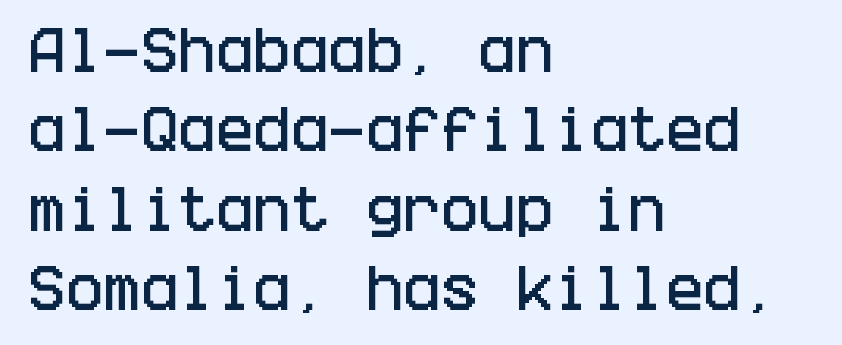
The image shows 50 px condensed sans-serif type, upright; set left-aligned, normal line spacing (1.59x), normal letter spacing, not underlined; low stroke contrast and a large x-height.
